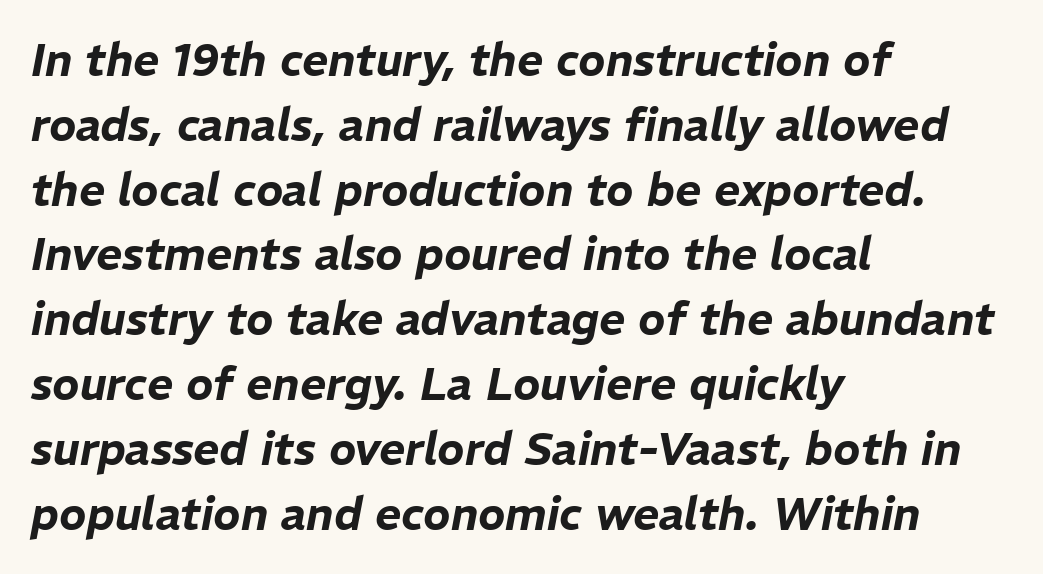
Q: Is the text italic (slanted)? A: Yes, it leans right by about 11 degrees.
Q: Is the text underlined? A: No.
Q: How is the paragraph aligned? A: Left-aligned.
Q: Is the spacing between letters normal or unusually wide? A: Normal.
Q: Is the spacing between lines tight, normal or loose? A: Normal.
Q: Width (condensed, normal, or wide)? A: Normal.
Q: Stroke contrast? A: Low.
Q: x-height? A: Medium.
Q: Monospaced? A: No.
